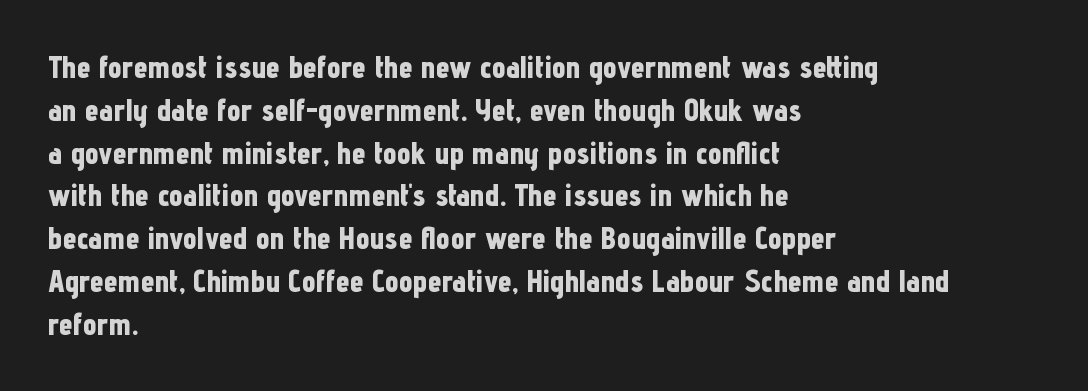
Q: Is the text bold? A: Yes.
Q: Is the text italic (slanted)? A: No, it is upright.
Q: Is the typeface a serif or a sans-serif typeface? A: Sans-serif.
Q: Is the text underlined? A: No.
Q: How is the paragraph aligned? A: Left-aligned.
Q: Is the spacing between letters normal or unusually wide? A: Normal.
Q: Is the spacing between lines tight, normal or loose? A: Normal.
Q: Width (condensed, normal, or wide)? A: Condensed.
Q: Stroke contrast? A: Low.
Q: x-height? A: Medium.
Q: Monospaced? A: No.
